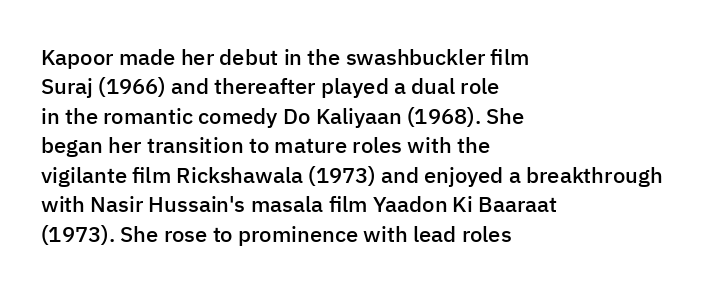
Notice how the passage keeps a crisp vertical edge on the left only. It's the straight-up-and-down kind of type. The zone under the glyphs is completely vacant. This is moderately heavy type, rendered in semibold. Compared with typical paragraphs, the rows here are spaced about the same.
